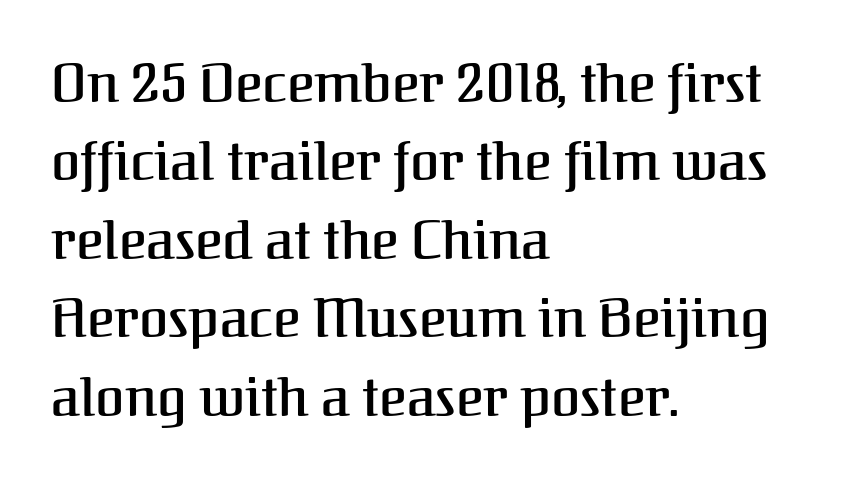
Q: Is the text italic (slanted)? A: No, it is upright.
Q: Is the typeface a serif or a sans-serif typeface? A: Serif.
Q: Is the text underlined? A: No.
Q: How is the paragraph aligned? A: Left-aligned.
Q: Is the spacing between letters normal or unusually wide? A: Normal.
Q: Is the spacing between lines tight, normal or loose? A: Normal.
Q: Width (condensed, normal, or wide)? A: Normal.
Q: Stroke contrast? A: Medium.
Q: x-height? A: Medium.
Q: Monospaced? A: No.
